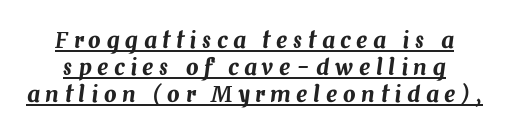
{"italic": "yes", "lean": "right", "slant_degrees": 7, "underline": "yes", "line_spacing_ratio": 1.22, "letter_spacing": "wide", "letter_spacing_em": 0.26, "glyph_px": 22}
